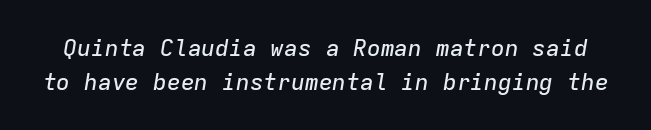
{"italic": "yes", "lean": "right", "slant_degrees": 9, "underline": "no", "line_spacing": "normal", "line_spacing_ratio": 1.47, "letter_spacing": "normal", "letter_spacing_em": 0.0, "glyph_px": 23}
